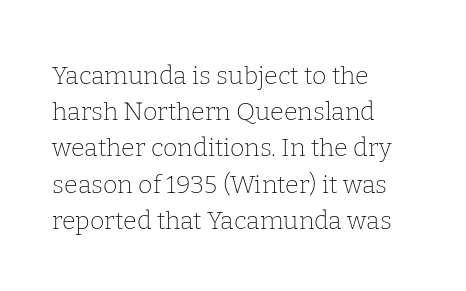
{"italic": "no", "bold": "no", "underline": "no", "align": "left", "line_spacing": "normal", "line_spacing_ratio": 1.45, "letter_spacing": "normal", "letter_spacing_em": 0.0, "glyph_px": 25}
